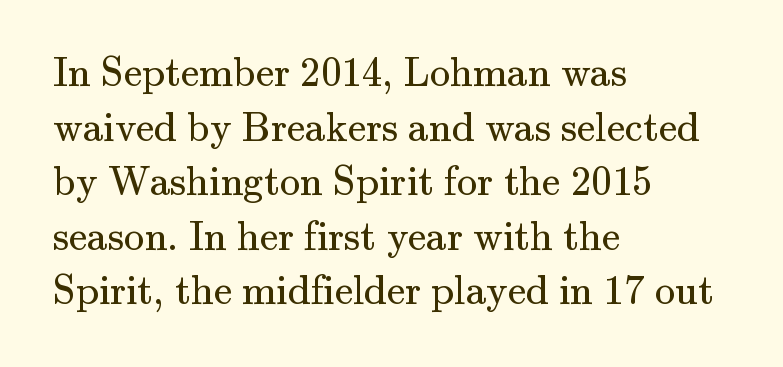
Q: Is the text bold? A: No.
Q: Is the text italic (slanted)? A: No, it is upright.
Q: Is the typeface a serif or a sans-serif typeface? A: Serif.
Q: Is the text underlined? A: No.
Q: How is the paragraph aligned? A: Left-aligned.
Q: Is the spacing between letters normal or unusually wide? A: Normal.
Q: Is the spacing between lines tight, normal or loose? A: Normal.
Q: Width (condensed, normal, or wide)? A: Normal.
Q: Stroke contrast? A: Medium.
Q: x-height? A: Small.
Q: Monospaced? A: No.
